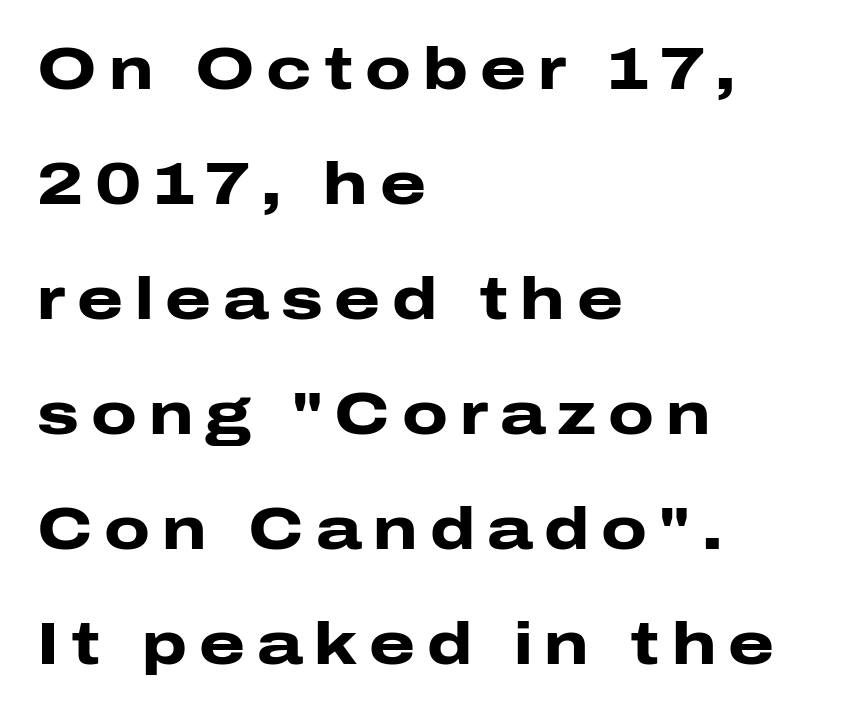
The image shows 59 px heavy, wide sans-serif type, upright; set left-aligned, loose line spacing (1.95x), unusually wide letter spacing (+0.2 em), not underlined; low stroke contrast and a medium x-height.
